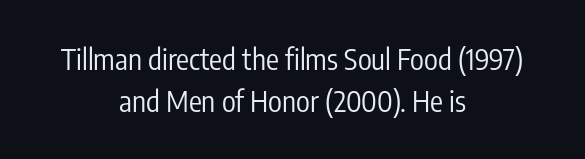
The face used here is a sans, in the tradition of grotesques and geometrics. Words float on clear page, feet unadorned. Each stroke keeps to a modest, everyday thickness or less. How would I describe the line gaps? Plain and ordinary. The tracking reads as untouched default to a designer's eye. Typeset on center — no edge is straight.
